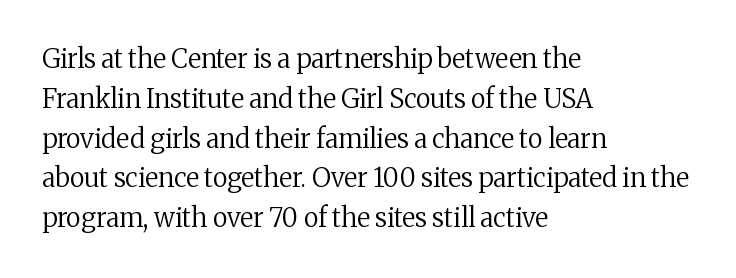
Nobody touched the tracking dial on this one. Line starts are locked; line ends wander. The block of text has a typical density, with ordinary space between rows. The glyphs are unaccompanied by any horizontal stroke below them. Notice how the stems are strictly vertical — no italics here. These glyphs show unthickened strokes, regular width or finer.
